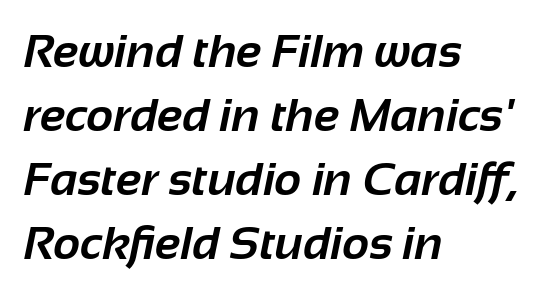
Q: Is the text bold? A: Yes.
Q: Is the typeface a serif or a sans-serif typeface? A: Sans-serif.
Q: Is the text underlined? A: No.
Q: How is the paragraph aligned? A: Left-aligned.
Q: Is the spacing between letters normal or unusually wide? A: Normal.
Q: Is the spacing between lines tight, normal or loose? A: Normal.
Q: Width (condensed, normal, or wide)? A: Normal.
Q: Stroke contrast? A: Low.
Q: x-height? A: Medium.
Q: Monospaced? A: No.
